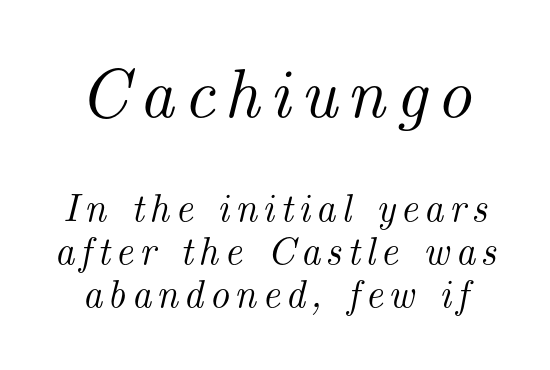
The image shows 69 px serif type, italic (leaning right); set tight line spacing (1.11x), not underlined; the first (top) block is 1.77x larger; medium stroke contrast and a small x-height.
